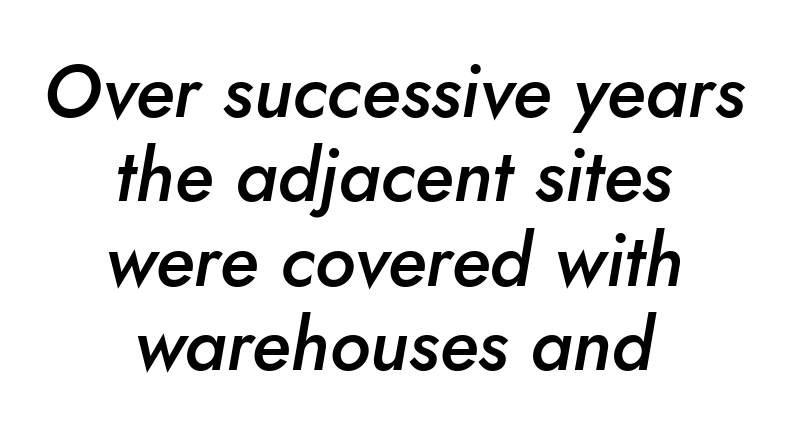
The image shows 74 px semibold type, italic (leaning right); set centered, tight line spacing (1.14x), normal letter spacing, not underlined; low stroke contrast and a small x-height.
